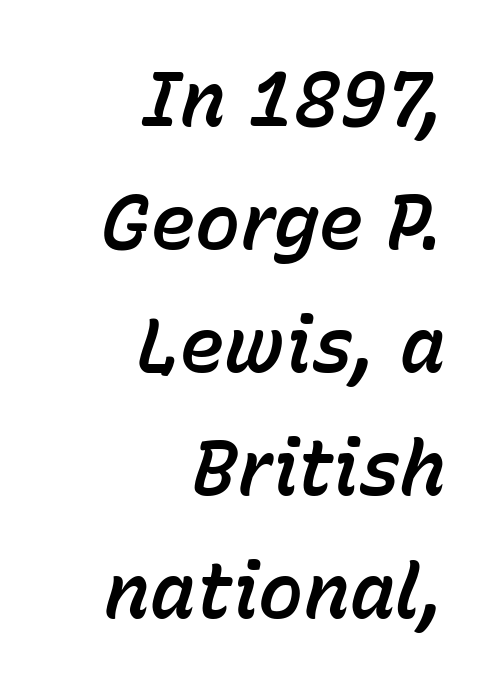
{"italic": "yes", "lean": "right", "slant_degrees": 15, "width": "normal", "stroke_contrast": "low", "x_height": "medium", "monospaced": "no", "underline": "no", "align": "right", "line_spacing": "normal", "line_spacing_ratio": 1.62, "letter_spacing": "normal", "letter_spacing_em": 0.0, "glyph_px": 76}
